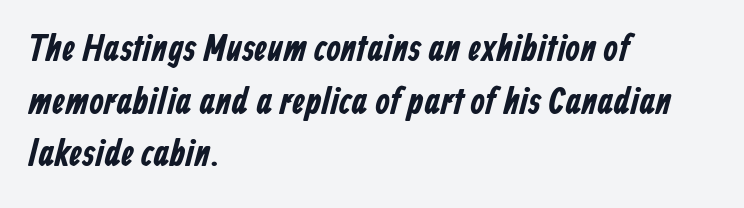
Q: Is the typeface a serif or a sans-serif typeface? A: Sans-serif.
Q: Is the text underlined? A: No.
Q: How is the paragraph aligned? A: Left-aligned.
Q: Is the spacing between letters normal or unusually wide? A: Normal.
Q: Is the spacing between lines tight, normal or loose? A: Normal.
Q: Width (condensed, normal, or wide)? A: Condensed.
Q: Stroke contrast? A: Low.
Q: x-height? A: Medium.
Q: Monospaced? A: No.
